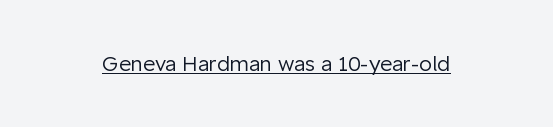
The image shows 21 px text type, upright; set normal letter spacing, underlined.
